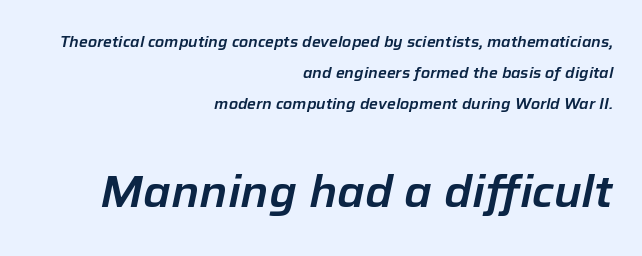
The image shows 44 px text type, italic (leaning right); set right-aligned, loose line spacing (2.06x), normal letter spacing, not underlined; the second (bottom) block is 2.93x larger; low stroke contrast and a medium x-height.
